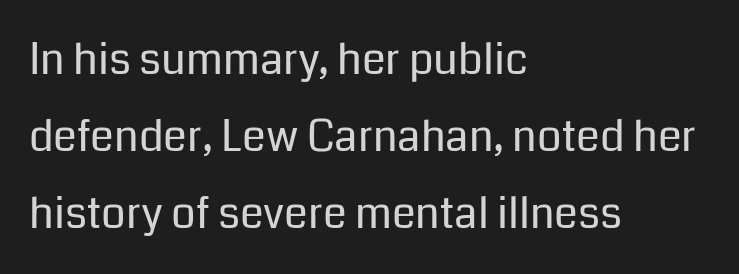
The passage shown is not underscored anywhere. Glyph-to-glyph distance matches everyday printed text. One-word summary of the alignment: left. Serifs: no, the terminals of the letterforms are clean.
